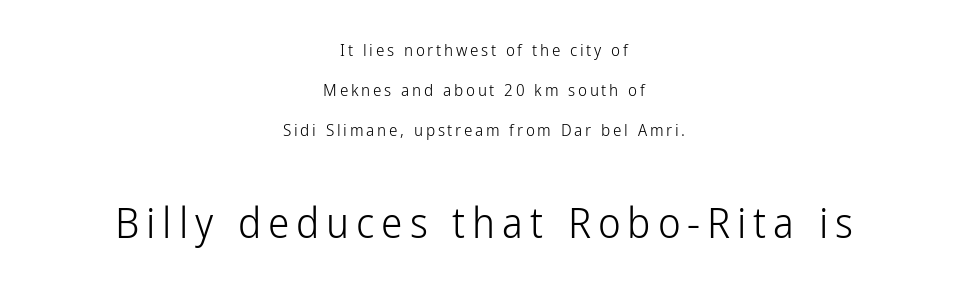
Vertically, the passage feels expansive, rows floating well apart. Descender tails drop into unmarked territory. Small over large — that's the arrangement of the two blocks here. A typesetter would call this proportional, since set widths differ per character.
